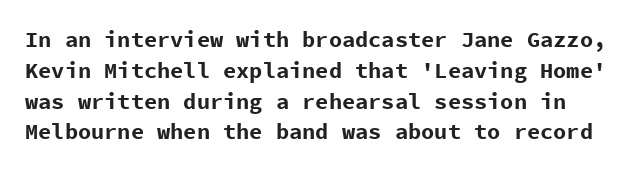
Q: Is the text bold? A: Yes.
Q: Is the text italic (slanted)? A: No, it is upright.
Q: Is the text underlined? A: No.
Q: Is the spacing between letters normal or unusually wide? A: Normal.
Q: Is the spacing between lines tight, normal or loose? A: Normal.
